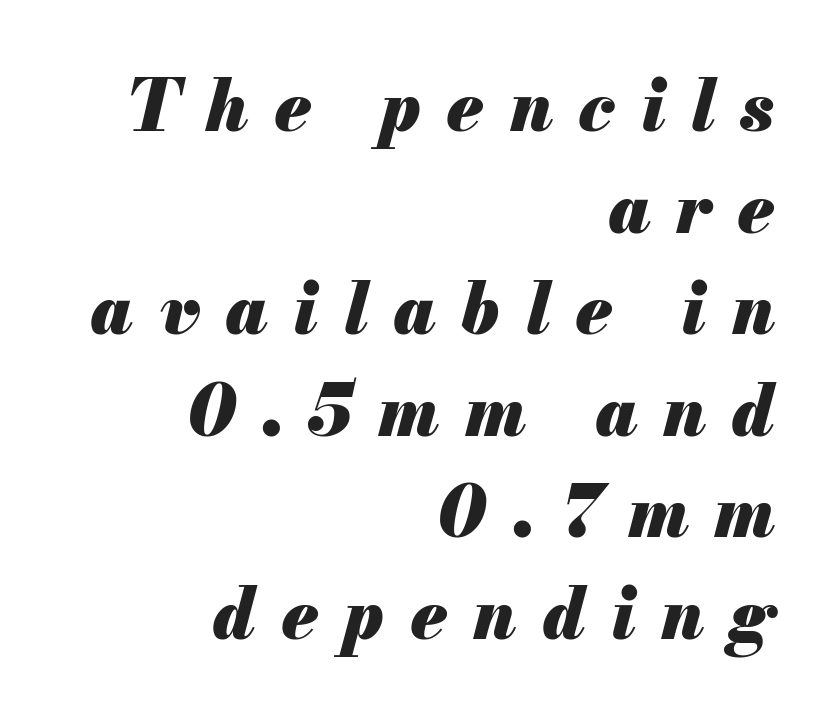
Summary of vertical rhythm: regular, with standard interline spacing. The rendering inserts visible extra space after every character. There's an unmistakable incline to the writing here. Each letter keeps its own natural width here, so spacing adapts to shape.
